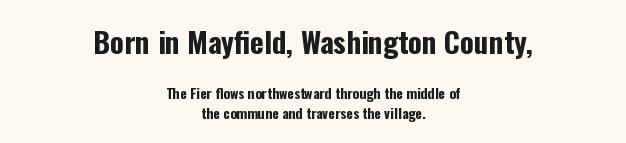
The image shows 29 px bold, condensed sans-serif type, upright; set centered, normal line spacing (1.38x), normal letter spacing, not underlined; the first (top) block is 2.07x larger; low stroke contrast and a medium x-height.
